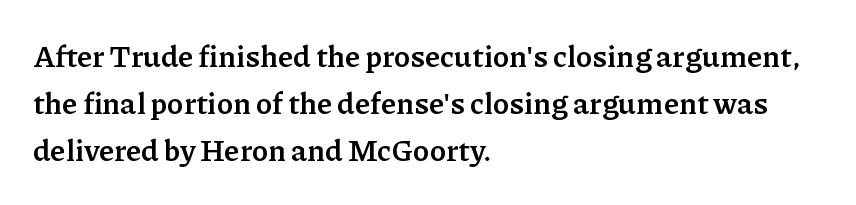
Q: Is the text bold? A: Yes.
Q: Is the text italic (slanted)? A: No, it is upright.
Q: Is the typeface a serif or a sans-serif typeface? A: Serif.
Q: Is the text underlined? A: No.
Q: How is the paragraph aligned? A: Left-aligned.
Q: Is the spacing between letters normal or unusually wide? A: Normal.
Q: Is the spacing between lines tight, normal or loose? A: Normal.
Q: Width (condensed, normal, or wide)? A: Normal.
Q: Stroke contrast? A: Low.
Q: x-height? A: Medium.
Q: Monospaced? A: No.
